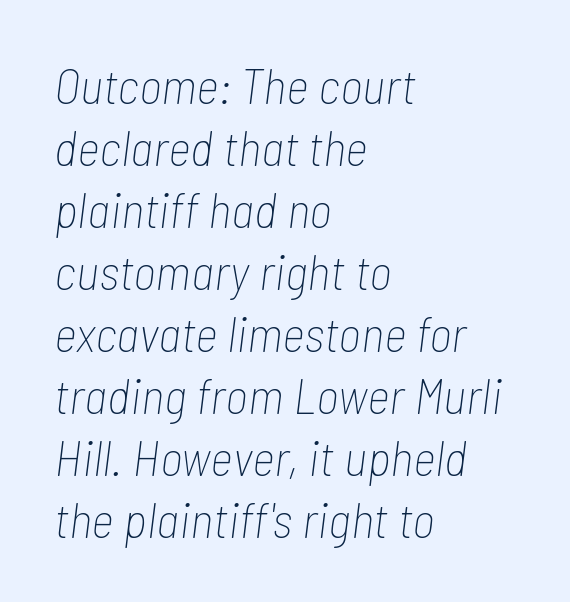
Q: Is the text bold? A: No.
Q: Is the text italic (slanted)? A: Yes, it leans right by about 7 degrees.
Q: Is the text underlined? A: No.
Q: How is the paragraph aligned? A: Left-aligned.
Q: Is the spacing between letters normal or unusually wide? A: Normal.
Q: Width (condensed, normal, or wide)? A: Condensed.
Q: Stroke contrast? A: Low.
Q: x-height? A: Medium.
Q: Monospaced? A: No.
